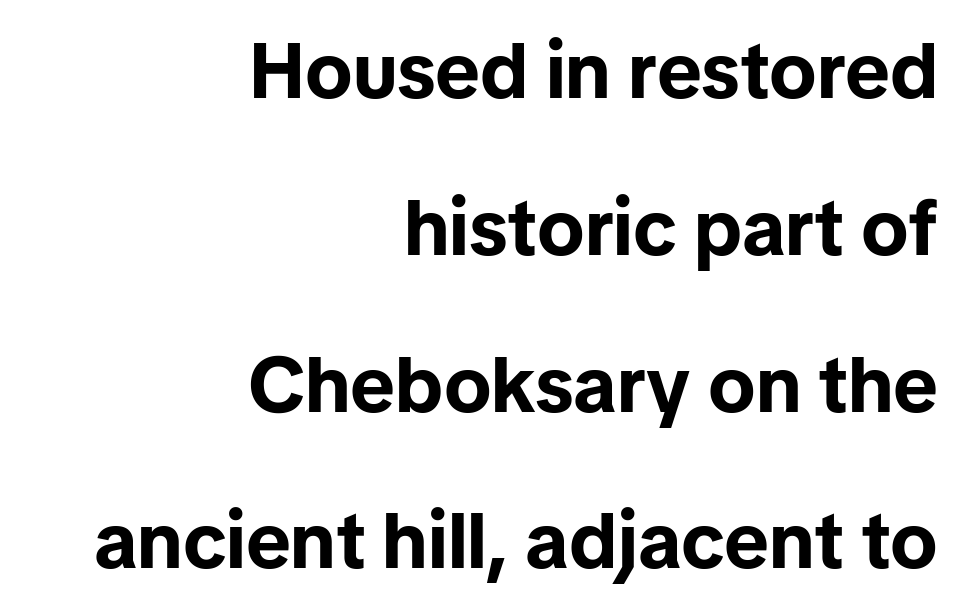
Q: Is the text bold? A: Yes.
Q: Is the text italic (slanted)? A: No, it is upright.
Q: Is the typeface a serif or a sans-serif typeface? A: Sans-serif.
Q: Is the text underlined? A: No.
Q: How is the paragraph aligned? A: Right-aligned.
Q: Is the spacing between letters normal or unusually wide? A: Normal.
Q: Is the spacing between lines tight, normal or loose? A: Loose.
Q: Width (condensed, normal, or wide)? A: Normal.
Q: Stroke contrast? A: Low.
Q: x-height? A: Medium.
Q: Monospaced? A: No.
